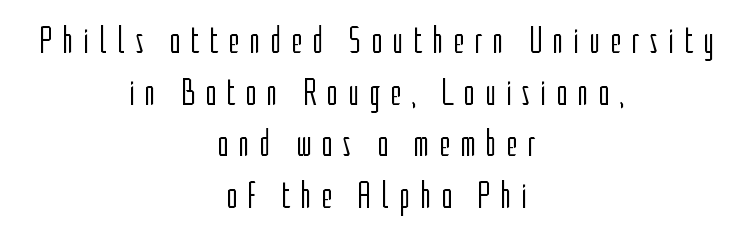
How would I describe the line gaps? Plain and ordinary. In terms of letterform style, serifs are entirely absent. A typesetter would call this proportional, since set widths differ per character. Anything drawn beneath the words? Only blank space. Posture: straight, roman, zero tilt. Reading down the block, each line starts at a different indent, mirrored at its end.
